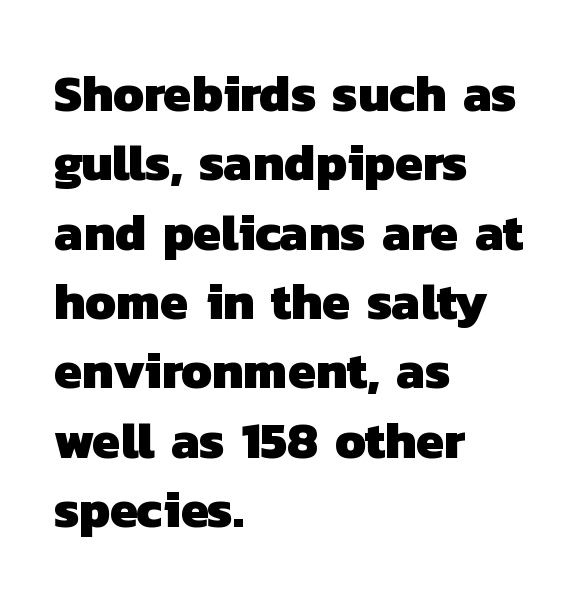
This rendering features lettering with no underline. In CSS terms this would be text-align: left. How are the letters spaced? Ordinarily, with no added tracking. Do the characters align in a grid? No, the font is proportional. Typographically, this falls in the sans-serif category. Heavy-handed strokes throughout: this text is bold.
